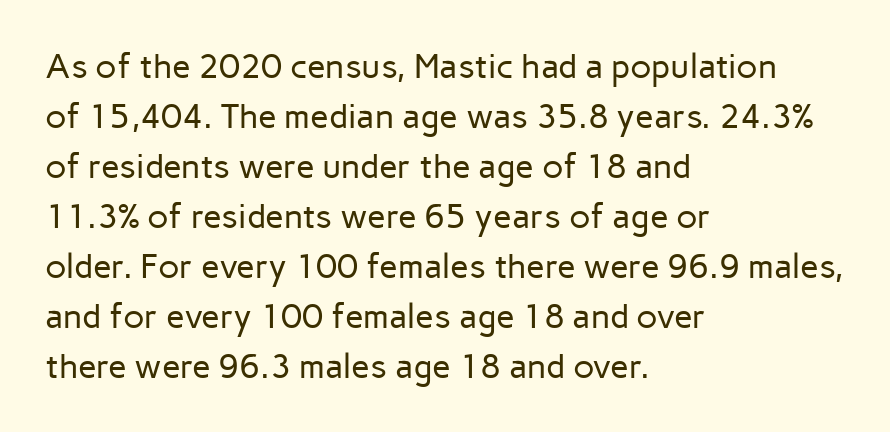
{"serif": "no", "italic": "no", "bold": "no", "weight": "regular", "width": "normal", "stroke_contrast": "low", "x_height": "medium", "monospaced": "no", "underline": "no", "align": "left", "line_spacing": "normal", "line_spacing_ratio": 1.47, "letter_spacing": "normal", "letter_spacing_em": 0.0, "glyph_px": 34}
